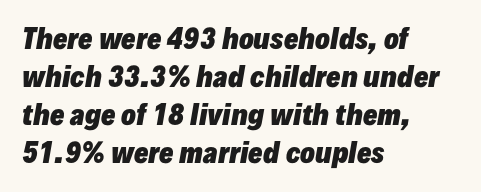
Q: Is the text bold? A: Yes.
Q: Is the text italic (slanted)? A: Yes, it leans right by about 10 degrees.
Q: Is the text underlined? A: No.
Q: How is the paragraph aligned? A: Left-aligned.
Q: Is the spacing between letters normal or unusually wide? A: Normal.
Q: Is the spacing between lines tight, normal or loose? A: Normal.
